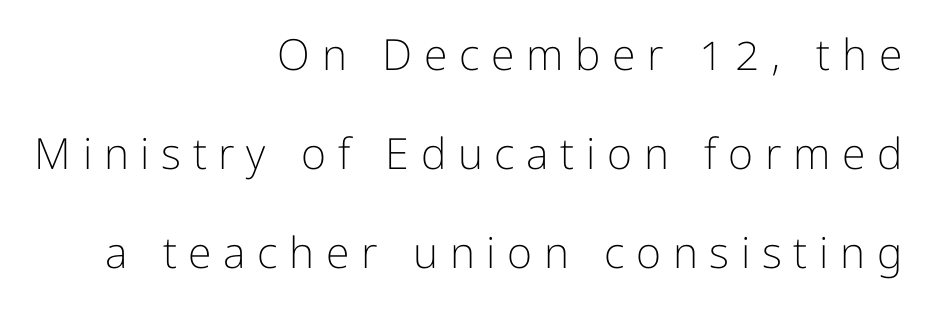
Q: Is the text bold? A: No.
Q: Is the text italic (slanted)? A: No, it is upright.
Q: Is the typeface a serif or a sans-serif typeface? A: Sans-serif.
Q: Is the text underlined? A: No.
Q: How is the paragraph aligned? A: Right-aligned.
Q: Is the spacing between letters normal or unusually wide? A: Unusually wide.
Q: Is the spacing between lines tight, normal or loose? A: Loose.
Q: Width (condensed, normal, or wide)? A: Normal.
Q: Stroke contrast? A: Low.
Q: x-height? A: Medium.
Q: Monospaced? A: No.
